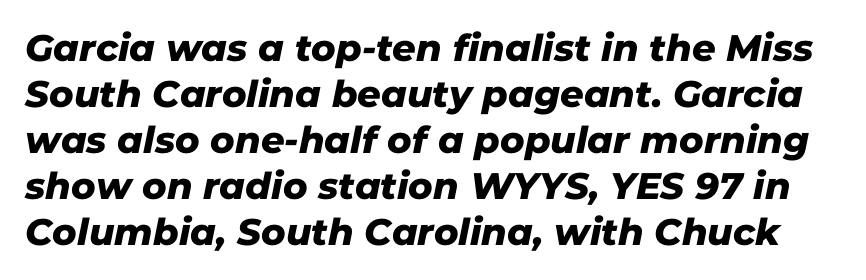
Short note: letters normally spaced. Underlining? Definitely not there. This sample has the flowing, uneven cadence of proportional lettering. The type family on display is of the sans-serif kind.
